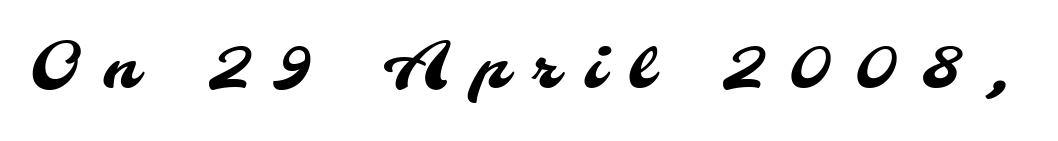
{"serif": "no", "width": "normal", "stroke_contrast": "medium", "x_height": "small", "monospaced": "no", "underline": "no", "letter_spacing": "wide", "letter_spacing_em": 0.4, "glyph_px": 62}
